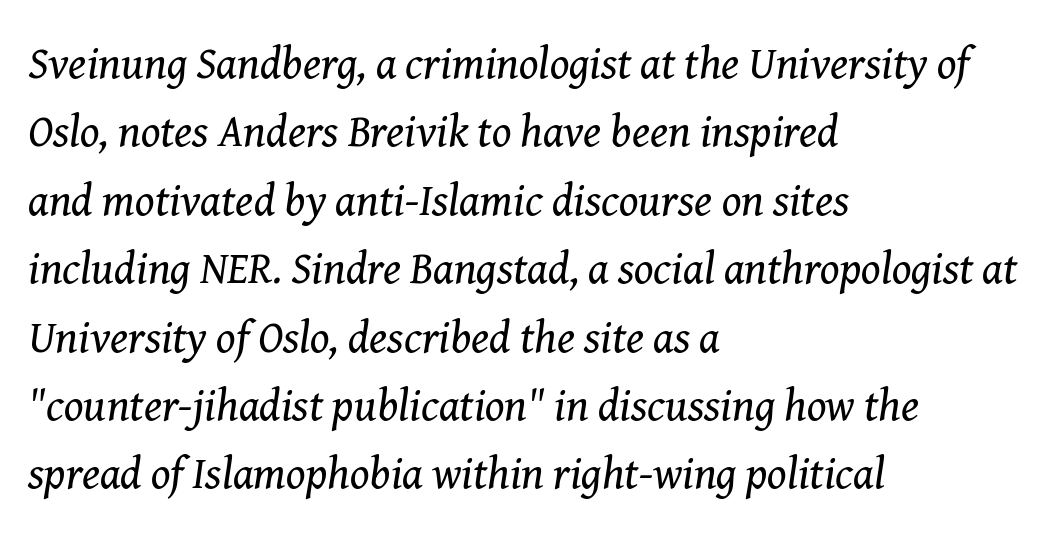
{"serif": "yes", "italic": "yes", "lean": "right", "slant_degrees": 8, "bold": "no", "weight": "regular", "width": "normal", "stroke_contrast": "medium", "x_height": "medium", "monospaced": "no", "underline": "no", "align": "left", "line_spacing": "normal", "line_spacing_ratio": 1.52, "letter_spacing": "normal", "letter_spacing_em": 0.0, "glyph_px": 45}
